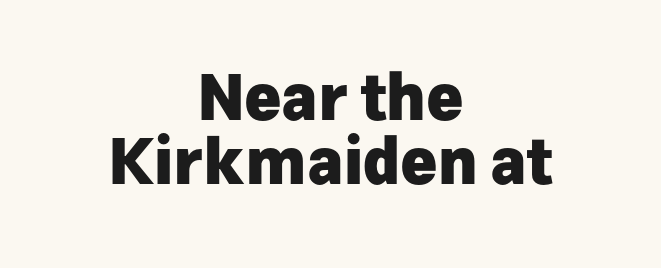
The image shows 63 px heavy sans-serif type, upright; set centered, tight line spacing (1.02x), normal letter spacing, not underlined; low stroke contrast and a medium x-height.
